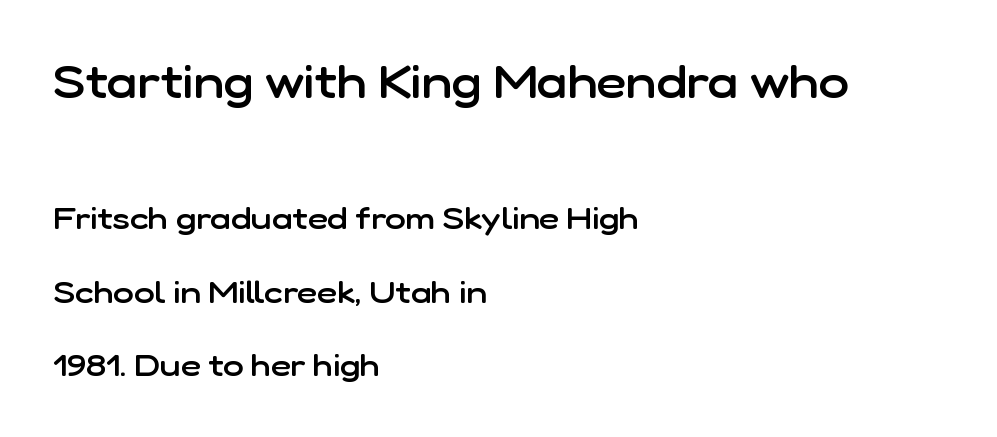
The image shows 46 px semibold sans-serif type, upright; set left-aligned, loose line spacing (2.36x), normal letter spacing, not underlined; the first (top) block is 1.48x larger; low stroke contrast and a medium x-height.
